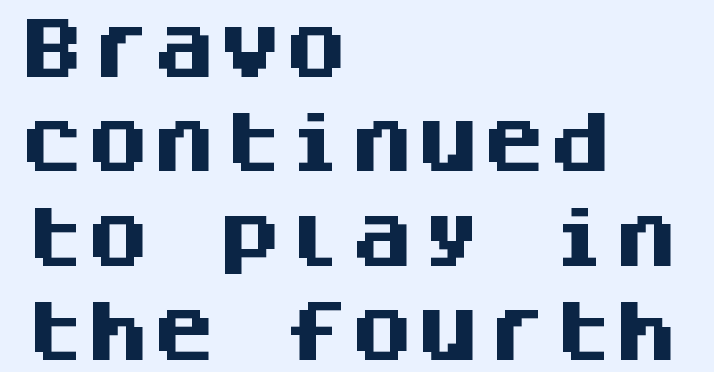
This rendering employs a face without finishing strokes, i.e., a sans-serif. Vertical spacing — default. The zone under the glyphs is completely vacant. The typography opts for an upright posture over an oblique one.
